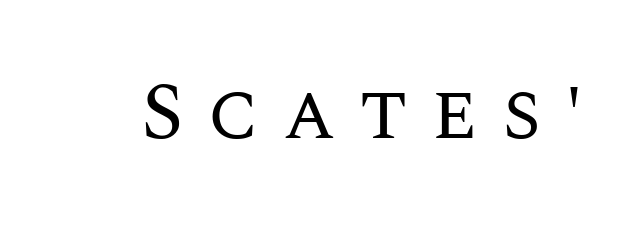
The image shows 80 px regular-weight type, upright; set unusually wide letter spacing (+0.29 em), not underlined; medium stroke contrast and a large x-height.
